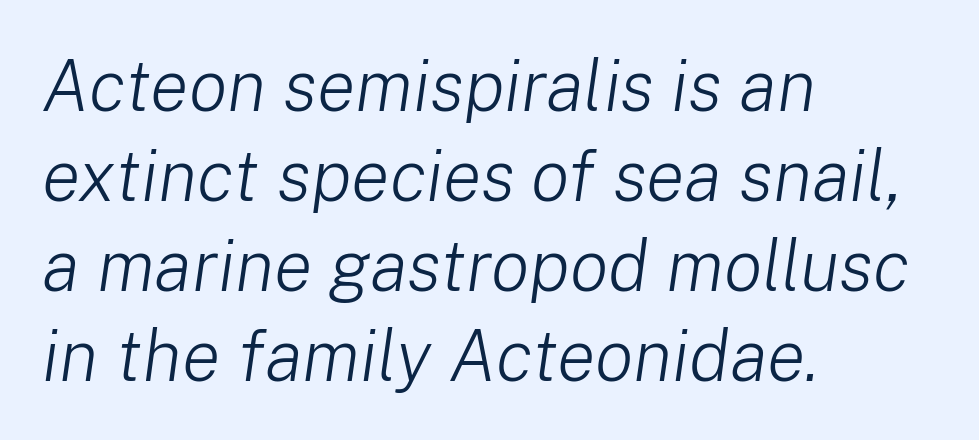
Q: Is the text bold? A: No.
Q: Is the text italic (slanted)? A: Yes, it leans right by about 8 degrees.
Q: Is the text underlined? A: No.
Q: How is the paragraph aligned? A: Left-aligned.
Q: Is the spacing between letters normal or unusually wide? A: Normal.
Q: Is the spacing between lines tight, normal or loose? A: Normal.
Q: Width (condensed, normal, or wide)? A: Normal.
Q: Stroke contrast? A: Low.
Q: x-height? A: Medium.
Q: Monospaced? A: No.
